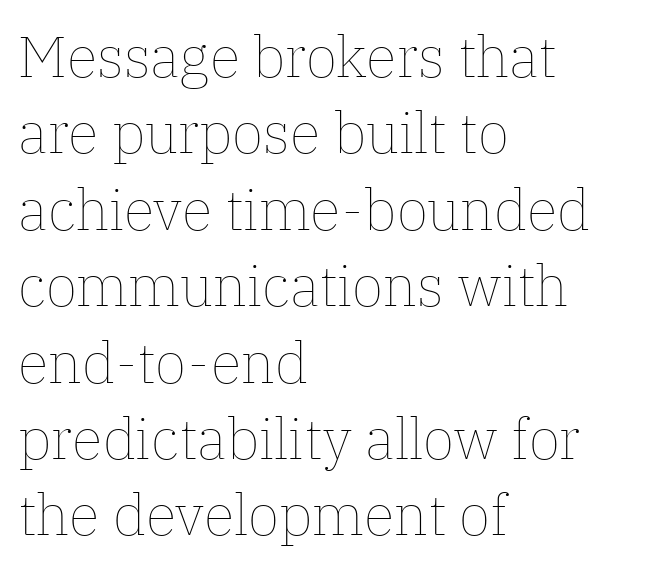
You could call the tracking neutral — neither tight nor loose. A quiet, ordinary-to-light weight characterises the typeface. The passage is arranged the way most books set body copy — flush left. This rendering features lettering with no underline. Rows of type keep a routine distance in the vertical direction.
